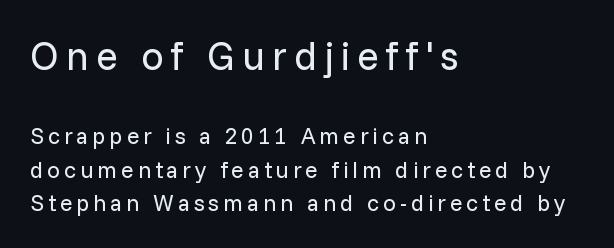
The image shows 40 px regular-weight sans-serif type, upright; set left-aligned, normal line spacing (1.47x), not underlined; the first (top) block is 1.74x larger; low stroke contrast and a medium x-height.
